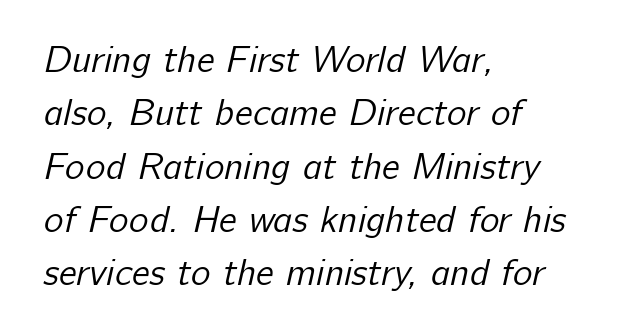
The image shows 37 px regular-weight sans-serif type; set left-aligned, normal line spacing (1.44x), normal letter spacing, not underlined; low stroke contrast and a medium x-height.
